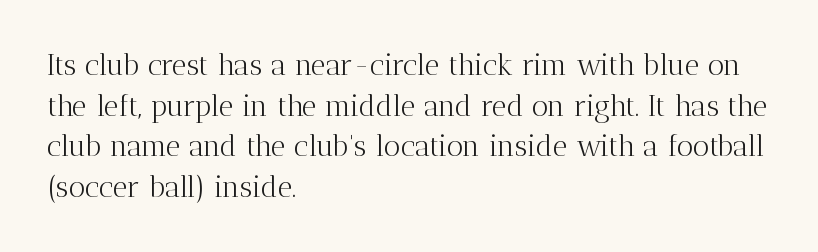
The image shows 29 px light serif type, upright; set left-aligned, normal line spacing (1.4x), normal letter spacing, not underlined; medium stroke contrast and a medium x-height.
